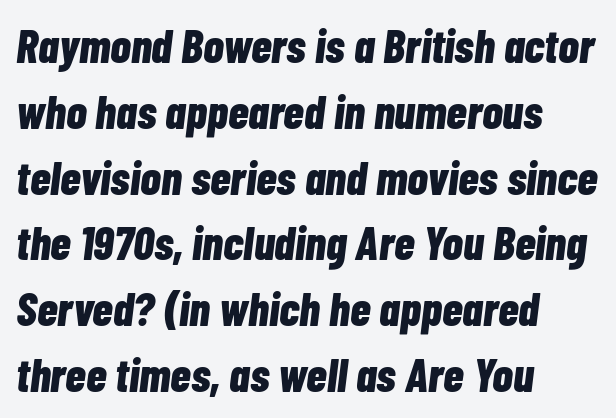
{"italic": "yes", "lean": "right", "slant_degrees": 7, "bold": "yes", "weight": "bold", "width": "condensed", "stroke_contrast": "low", "x_height": "medium", "monospaced": "no", "underline": "no", "align": "left", "line_spacing": "normal", "line_spacing_ratio": 1.4, "letter_spacing": "normal", "letter_spacing_em": 0.0, "glyph_px": 47}
